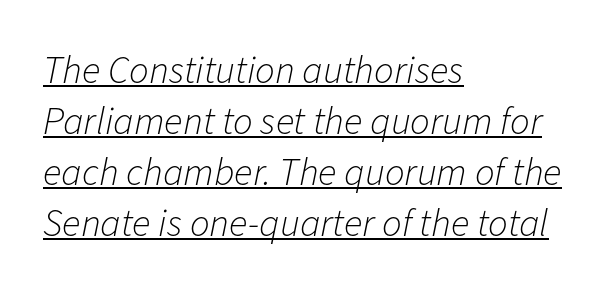
The image shows 39 px light type, italic (leaning right); set left-aligned, normal line spacing (1.31x), normal letter spacing, underlined; low stroke contrast and a medium x-height.
